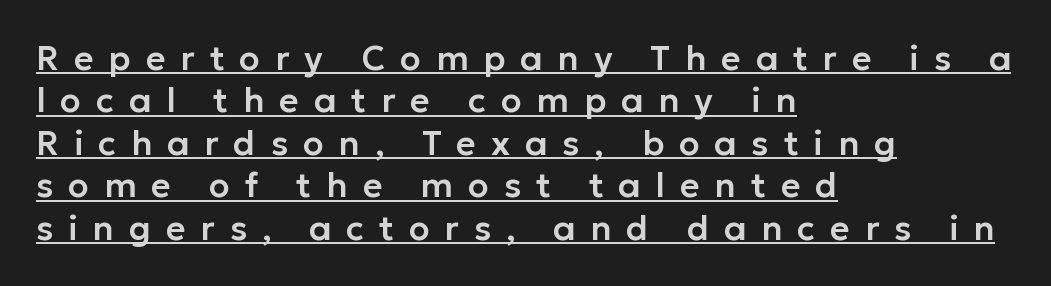
{"serif": "no", "italic": "no", "width": "normal", "stroke_contrast": "low", "x_height": "medium", "monospaced": "no", "underline": "yes", "align": "left", "line_spacing": "normal", "line_spacing_ratio": 1.25, "letter_spacing": "wide", "letter_spacing_em": 0.44, "glyph_px": 34}
